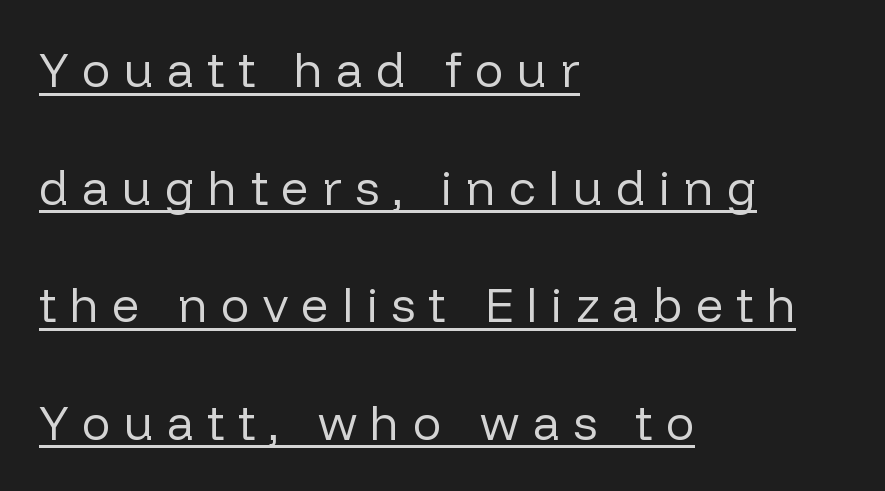
Q: Is the text bold? A: No.
Q: Is the text italic (slanted)? A: No, it is upright.
Q: Is the typeface a serif or a sans-serif typeface? A: Sans-serif.
Q: Is the text underlined? A: Yes.
Q: How is the paragraph aligned? A: Left-aligned.
Q: Is the spacing between letters normal or unusually wide? A: Unusually wide.
Q: Is the spacing between lines tight, normal or loose? A: Loose.
Q: Width (condensed, normal, or wide)? A: Normal.
Q: Stroke contrast? A: Low.
Q: x-height? A: Medium.
Q: Monospaced? A: No.
